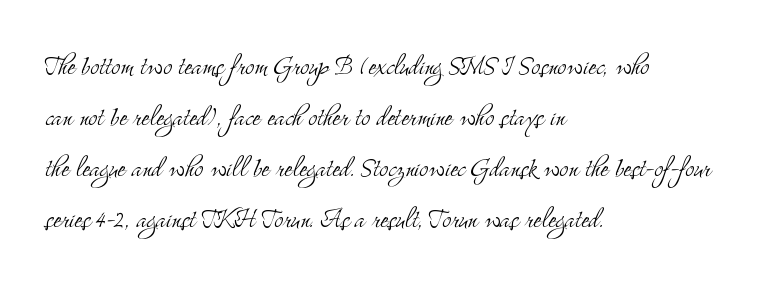
Q: Is the text bold? A: No.
Q: Is the text italic (slanted)? A: Yes.
Q: Is the typeface a serif or a sans-serif typeface? A: Serif.
Q: Is the text underlined? A: No.
Q: How is the paragraph aligned? A: Left-aligned.
Q: Is the spacing between letters normal or unusually wide? A: Normal.
Q: Is the spacing between lines tight, normal or loose? A: Normal.
Q: Width (condensed, normal, or wide)? A: Condensed.
Q: Stroke contrast? A: Medium.
Q: x-height? A: Small.
Q: Monospaced? A: No.
